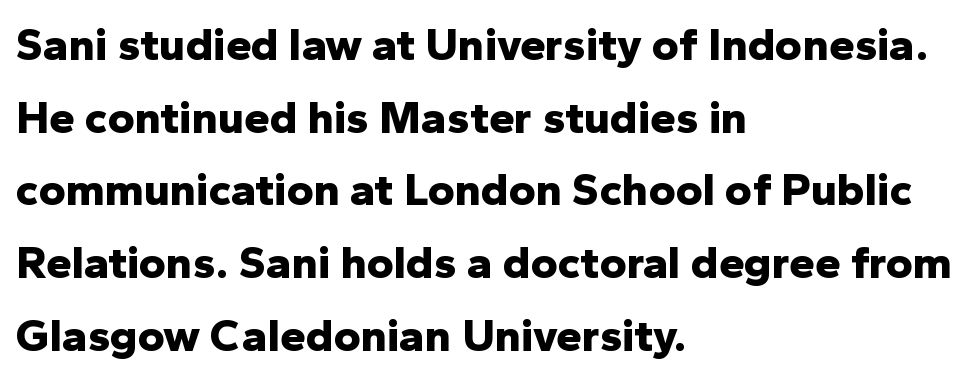
{"serif": "no", "italic": "no", "bold": "yes", "weight": "bold", "width": "normal", "stroke_contrast": "low", "x_height": "medium", "monospaced": "no", "underline": "no", "align": "left", "line_spacing": "normal", "line_spacing_ratio": 1.58, "letter_spacing": "normal", "letter_spacing_em": 0.0, "glyph_px": 46}
